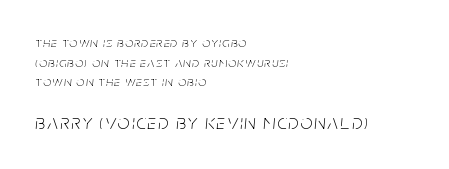
{"italic": "yes", "lean": "right", "slant_degrees": 5, "bold": "no", "underline": "no", "align": "left", "line_spacing": "normal", "line_spacing_ratio": 1.41, "larger_block": "second", "size_ratio": 1.5, "glyph_px": 21}
